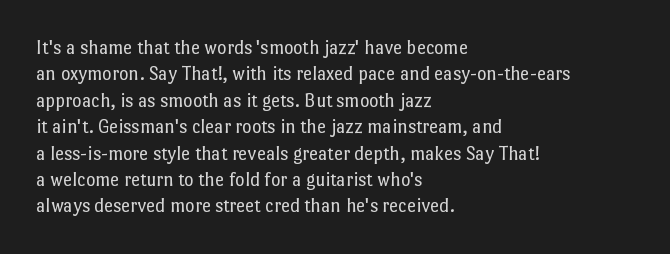
Q: Is the text bold? A: No.
Q: Is the text italic (slanted)? A: No, it is upright.
Q: Is the text underlined? A: No.
Q: How is the paragraph aligned? A: Left-aligned.
Q: Is the spacing between letters normal or unusually wide? A: Normal.
Q: Is the spacing between lines tight, normal or loose? A: Normal.
